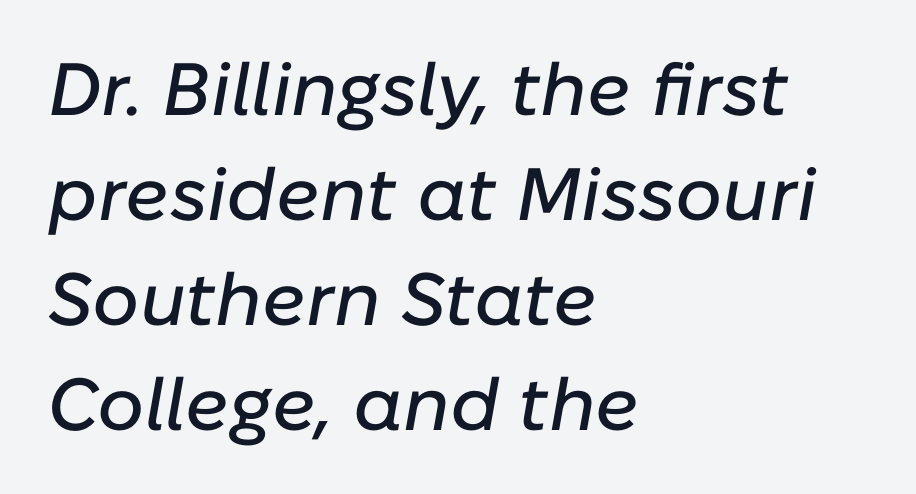
{"italic": "yes", "lean": "right", "slant_degrees": 10, "width": "normal", "stroke_contrast": "low", "x_height": "medium", "monospaced": "no", "underline": "no", "align": "left", "line_spacing": "normal", "line_spacing_ratio": 1.42, "letter_spacing": "normal", "letter_spacing_em": 0.0, "glyph_px": 74}
